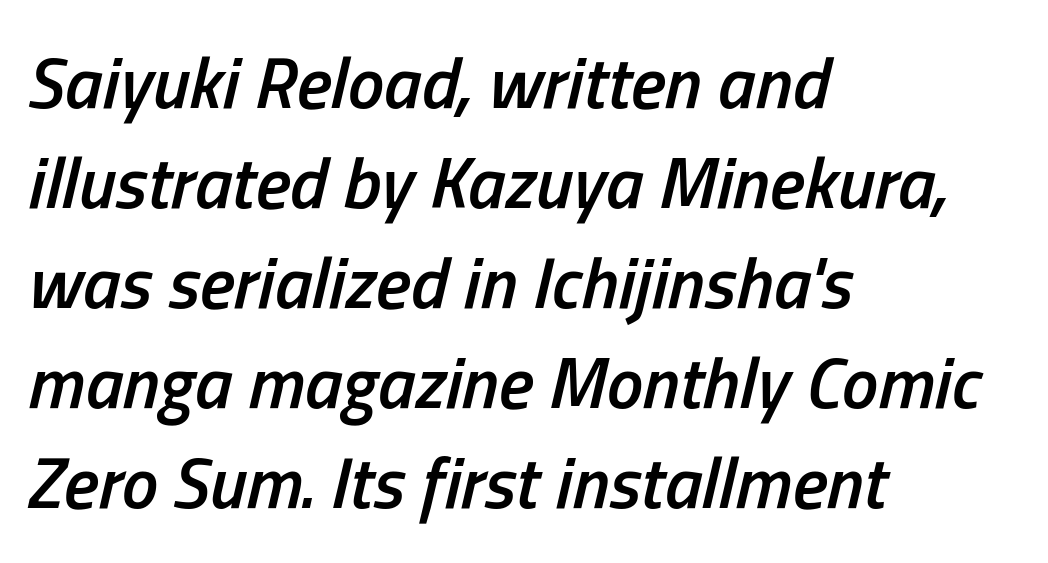
Q: Is the text bold? A: Semi-bold.
Q: Is the text italic (slanted)? A: Yes, it leans right by about 13 degrees.
Q: Is the text underlined? A: No.
Q: How is the paragraph aligned? A: Left-aligned.
Q: Is the spacing between letters normal or unusually wide? A: Normal.
Q: Is the spacing between lines tight, normal or loose? A: Normal.
Q: Width (condensed, normal, or wide)? A: Condensed.
Q: Stroke contrast? A: Low.
Q: x-height? A: Medium.
Q: Monospaced? A: No.
